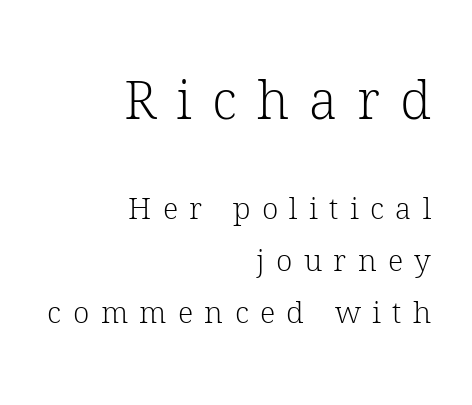
The image shows 53 px light serif type, upright; set right-aligned, line spacing 1.73x, unusually wide letter spacing (+0.38 em), not underlined; the first (top) block is 1.77x larger; low stroke contrast and a medium x-height.
